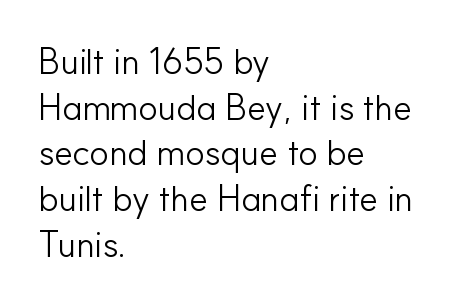
Q: Is the text bold? A: No.
Q: Is the text italic (slanted)? A: No, it is upright.
Q: Is the typeface a serif or a sans-serif typeface? A: Sans-serif.
Q: Is the text underlined? A: No.
Q: How is the paragraph aligned? A: Left-aligned.
Q: Is the spacing between letters normal or unusually wide? A: Normal.
Q: Is the spacing between lines tight, normal or loose? A: Normal.
Q: Width (condensed, normal, or wide)? A: Normal.
Q: Stroke contrast? A: Low.
Q: x-height? A: Small.
Q: Monospaced? A: No.
